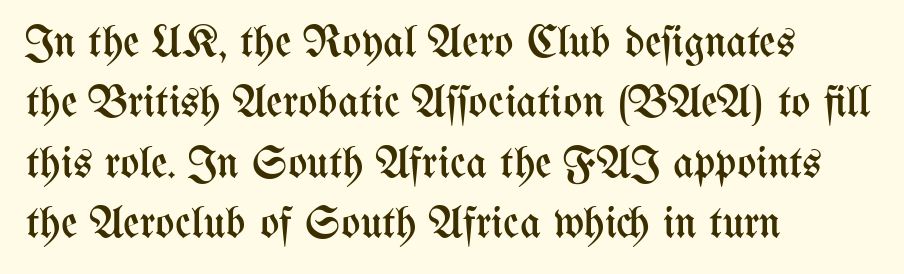
The image shows 45 px regular-weight, condensed type, upright; set left-aligned, normal line spacing (1.34x), normal letter spacing, not underlined; medium stroke contrast and a medium x-height.
